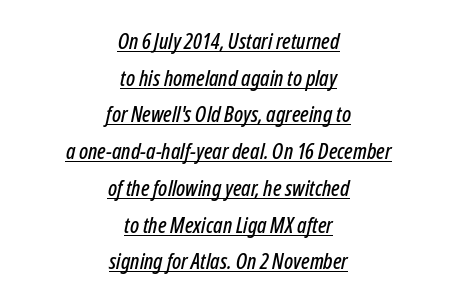
The image shows 22 px text type, italic (leaning right); set centered, normal line spacing (1.67x), normal letter spacing, underlined.
